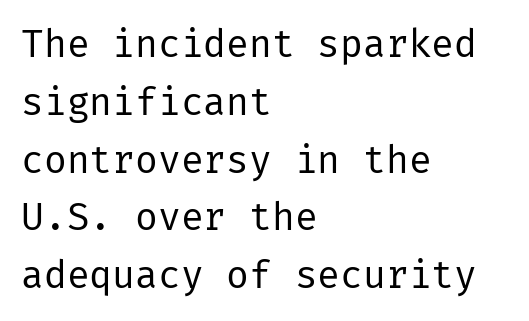
The image shows 38 px regular-weight sans-serif type, upright; set left-aligned, normal line spacing (1.52x), normal letter spacing, not underlined; low stroke contrast and a medium x-height.
